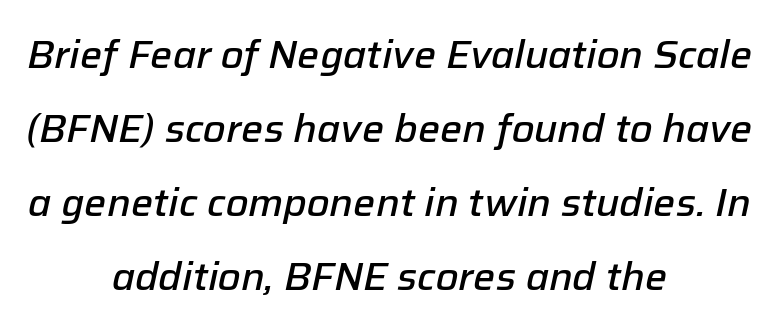
There's an unmistakable incline to the writing here. Look at the tracking — it's just the regular setting, nothing added. Teacher's note: observe the equal gaps on both sides — that is centered alignment. The space between consecutive lines is lavish. Spacing verdict: proportional, widths tailored to each character. Decoration check: the copy has no underline.
